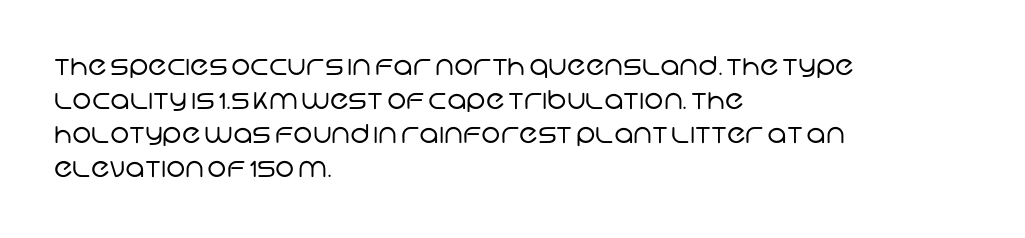
The image shows 26 px text type; set left-aligned, normal line spacing (1.31x), normal letter spacing, not underlined.
